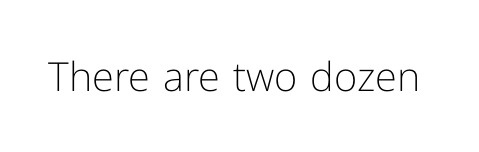
{"serif": "no", "italic": "no", "bold": "no", "weight": "light", "width": "normal", "stroke_contrast": "low", "x_height": "medium", "monospaced": "no", "underline": "no", "letter_spacing": "normal", "letter_spacing_em": 0.0, "glyph_px": 40}
